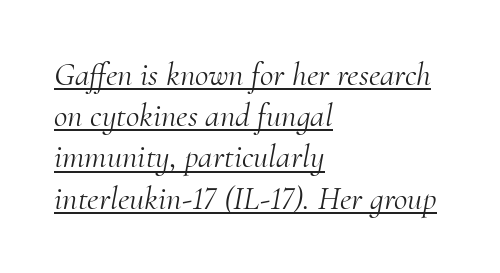
{"serif": "yes", "italic": "yes", "lean": "right", "slant_degrees": 10, "bold": "no", "weight": "light", "width": "normal", "stroke_contrast": "medium", "x_height": "small", "monospaced": "no", "underline": "yes", "align": "left", "line_spacing": "normal", "line_spacing_ratio": 1.25, "letter_spacing": "normal", "letter_spacing_em": 0.0, "glyph_px": 33}
